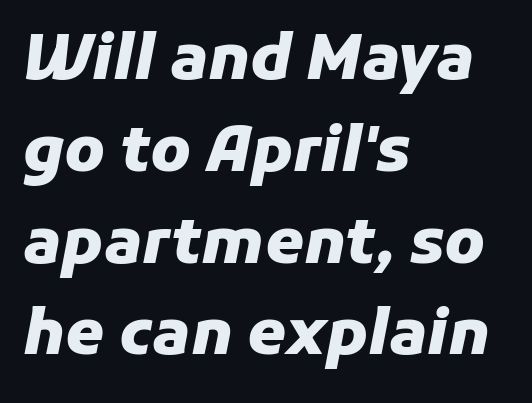
Q: Is the text bold? A: Yes.
Q: Is the text italic (slanted)? A: Yes, it leans right by about 11 degrees.
Q: Is the text underlined? A: No.
Q: How is the paragraph aligned? A: Left-aligned.
Q: Is the spacing between letters normal or unusually wide? A: Normal.
Q: Is the spacing between lines tight, normal or loose? A: Normal.
Q: Width (condensed, normal, or wide)? A: Normal.
Q: Stroke contrast? A: Low.
Q: x-height? A: Medium.
Q: Monospaced? A: No.
